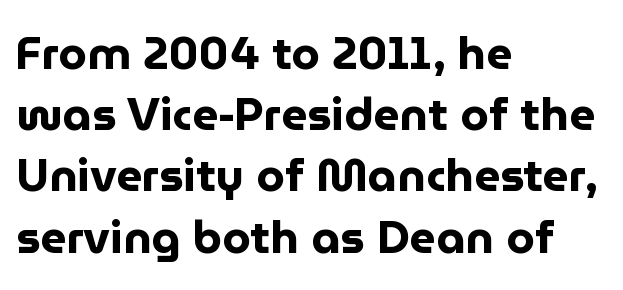
The image shows 46 px bold sans-serif type, upright; set left-aligned, normal line spacing (1.33x), normal letter spacing, not underlined; low stroke contrast and a medium x-height.
